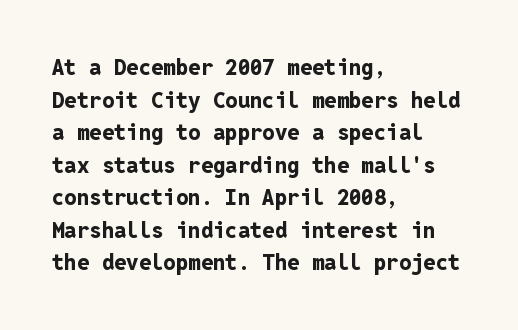
{"italic": "no", "bold": "yes", "underline": "no", "align": "left", "line_spacing": "normal", "line_spacing_ratio": 1.48, "letter_spacing": "normal", "letter_spacing_em": 0.0, "glyph_px": 22}
